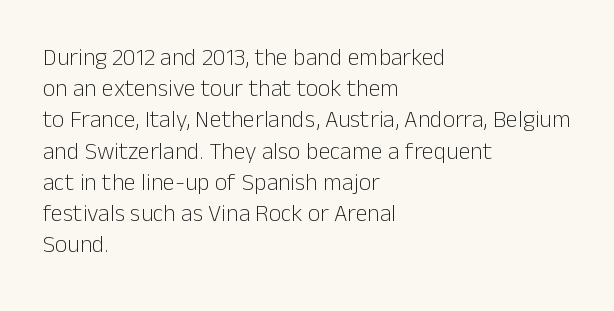
Q: Is the text bold? A: No.
Q: Is the text italic (slanted)? A: No, it is upright.
Q: Is the text underlined? A: No.
Q: How is the paragraph aligned? A: Left-aligned.
Q: Is the spacing between letters normal or unusually wide? A: Normal.
Q: Is the spacing between lines tight, normal or loose? A: Normal.
